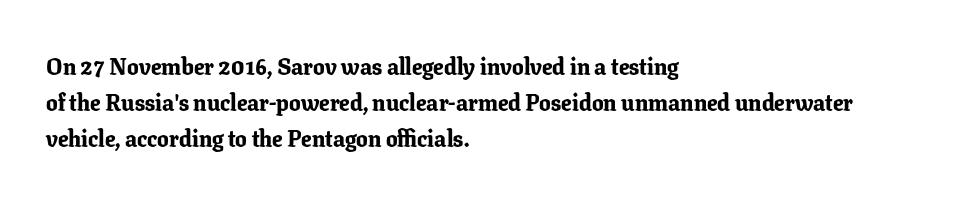
{"italic": "no", "bold": "yes", "underline": "no", "align": "left", "line_spacing": "normal", "line_spacing_ratio": 1.57, "letter_spacing": "normal", "letter_spacing_em": 0.0, "glyph_px": 23}
